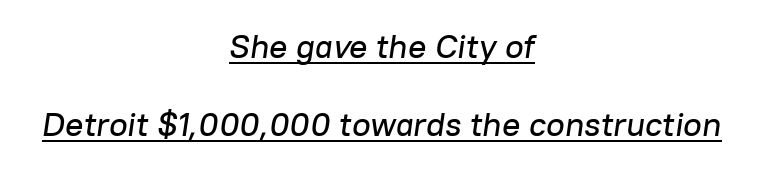
A typesetter would call this proportional, since set widths differ per character. A rule runs beneath these lines of type. Reading down the column, the eye jumps a long way to each next line. This rendering uses center alignment, leaving both contours irregular but symmetric. The line texture is even and compact thanks to regular tracking. Rendered with sloped, italic letterforms.
